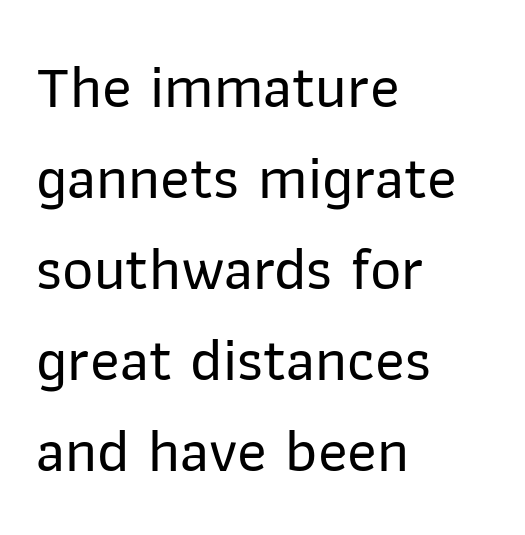
To sum up the face: it is a sans, with no serifs. The typography opts for an upright posture over an oblique one. Spacing verdict: proportional, widths tailored to each character. Line spacing here is normal.
